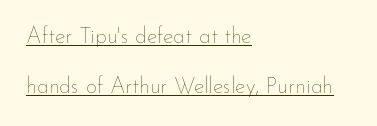
Q: Is the text bold? A: No.
Q: Is the text italic (slanted)? A: No, it is upright.
Q: Is the text underlined? A: Yes.
Q: How is the paragraph aligned? A: Left-aligned.
Q: Is the spacing between letters normal or unusually wide? A: Normal.
Q: Is the spacing between lines tight, normal or loose? A: Loose.
